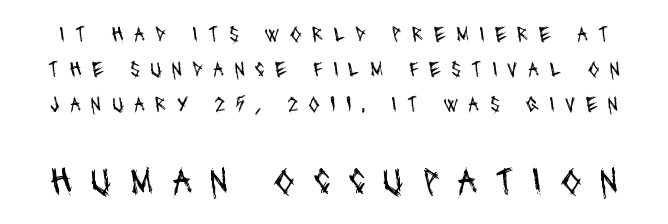
The image shows 39 px regular-weight, condensed sans-serif type; set normal line spacing (1.6x), unusually wide letter spacing (+0.46 em), not underlined; the second (bottom) block is 1.77x larger; medium stroke contrast and a large x-height.
